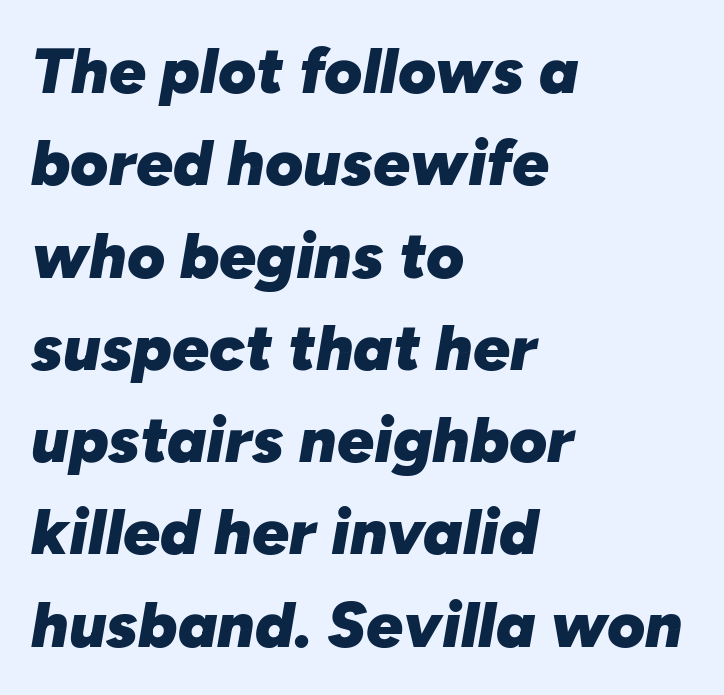
The image shows 65 px heavy type, italic (leaning right); set left-aligned, normal line spacing (1.42x), normal letter spacing, not underlined; low stroke contrast and a medium x-height.
